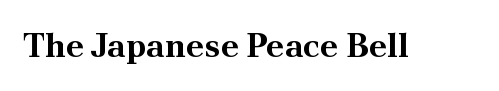
You'd pick this weight for a headline — it's a proper bold. Vertical strokes here are truly vertical. The rendering shows small feet on the letterforms — a serif design. Each row of text sits above clean, open space. Compared with typical body copy, the letter spacing here is the same.
